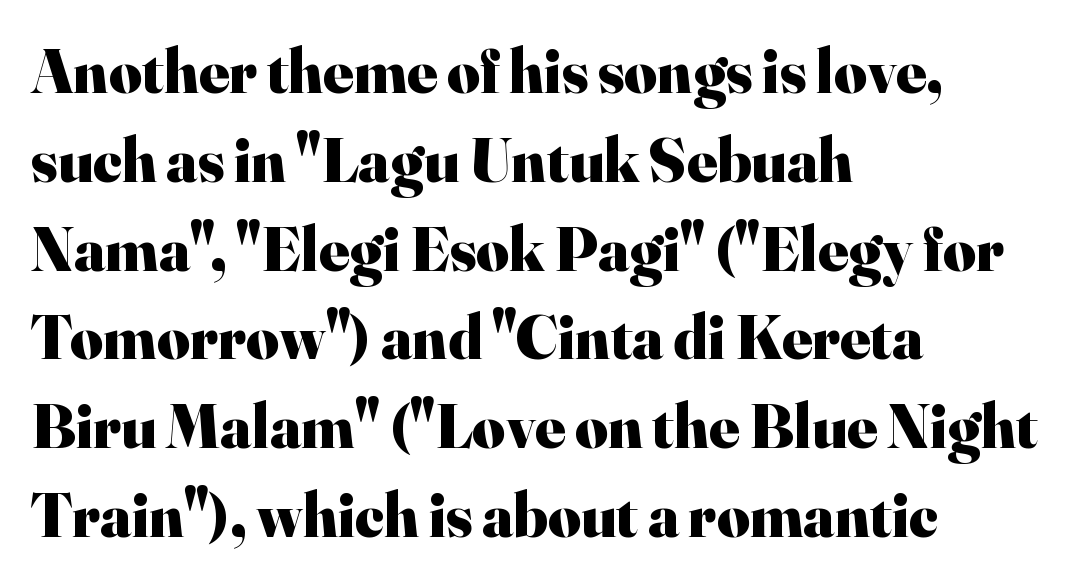
Q: Is the text bold? A: Yes.
Q: Is the text italic (slanted)? A: No, it is upright.
Q: Is the typeface a serif or a sans-serif typeface? A: Serif.
Q: Is the text underlined? A: No.
Q: How is the paragraph aligned? A: Left-aligned.
Q: Is the spacing between letters normal or unusually wide? A: Normal.
Q: Is the spacing between lines tight, normal or loose? A: Normal.
Q: Width (condensed, normal, or wide)? A: Normal.
Q: Stroke contrast? A: High.
Q: x-height? A: Small.
Q: Monospaced? A: No.
